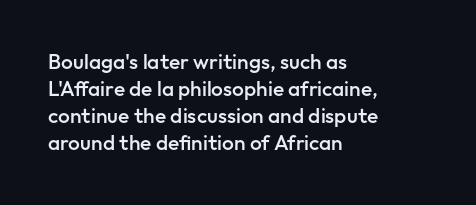
{"italic": "no", "bold": "semi", "underline": "no", "align": "left", "line_spacing": "normal", "line_spacing_ratio": 1.29, "letter_spacing": "normal", "letter_spacing_em": 0.0, "glyph_px": 21}
